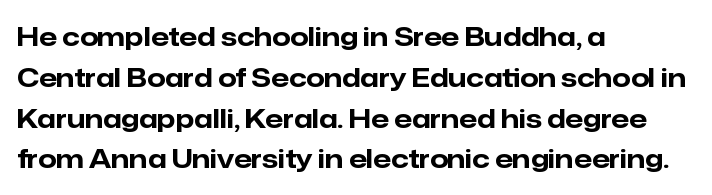
A dark, heavy texture on the line: the type is bold. Characters follow at the spacing the type designer built in. The designer left line spacing at the default. Unmarked baselines from the first word to the last. Posture: vertical.
